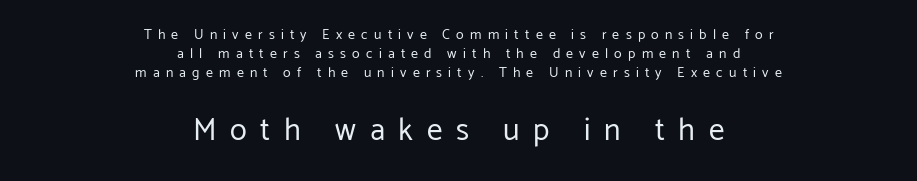
Q: Is the text bold? A: No.
Q: Is the text italic (slanted)? A: No, it is upright.
Q: Is the typeface a serif or a sans-serif typeface? A: Sans-serif.
Q: Is the text underlined? A: No.
Q: How is the paragraph aligned? A: Centered.
Q: Is the spacing between letters normal or unusually wide? A: Unusually wide.
Q: Is the spacing between lines tight, normal or loose? A: Normal.
Q: Which block of text is set in a larger size, the first (top) or the second (bottom)? A: The second (bottom) one.
Q: Width (condensed, normal, or wide)? A: Normal.
Q: Stroke contrast? A: Low.
Q: x-height? A: Medium.
Q: Monospaced? A: No.
